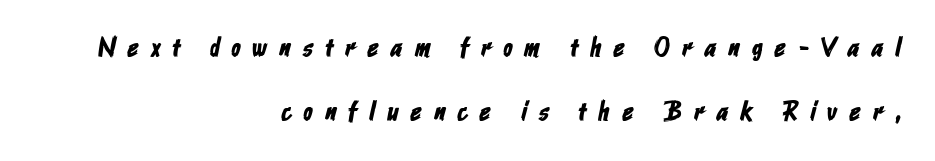
{"underline": "no", "align": "right", "line_spacing": "loose", "line_spacing_ratio": 2.38, "letter_spacing": "wide", "letter_spacing_em": 0.46, "glyph_px": 27}
